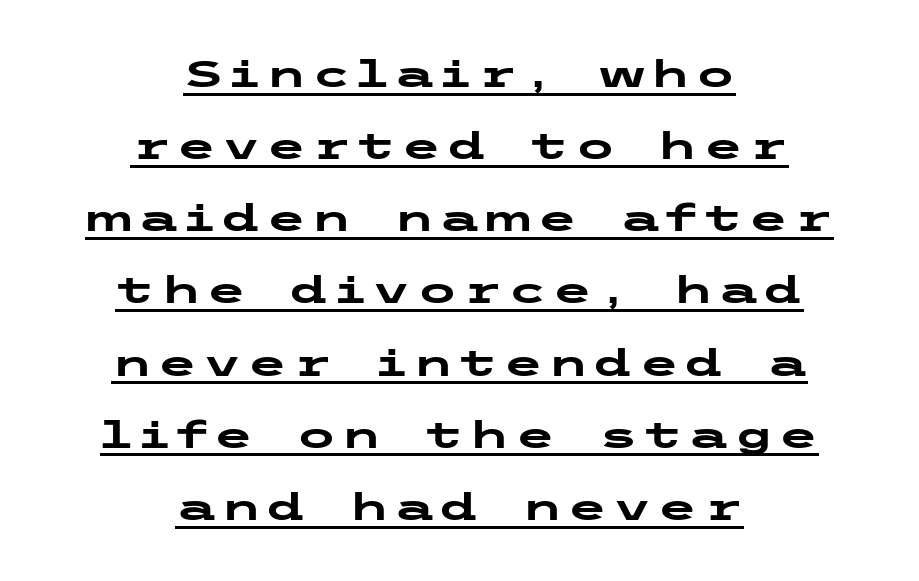
{"serif": "no", "italic": "no", "bold": "yes", "weight": "heavy", "width": "wide", "stroke_contrast": "low", "x_height": "medium", "underline": "yes", "align": "center", "line_spacing": "loose", "line_spacing_ratio": 1.95, "glyph_px": 37}
